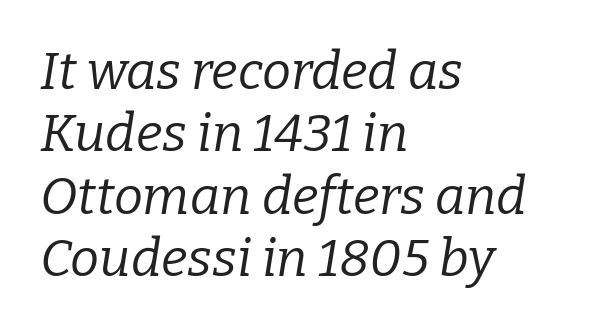
Stroke mass is kept to a normal reading level or below. Old-style or modern, the face here clearly has serifs. The setting favours the left margin, as ordinary paragraphs usually do. The rendering keeps characters at their native spacing. The face used here is proportionally spaced, like ordinary book or web type. The passage shown leans; its letterforms are oblique.
